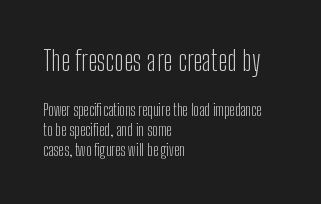
Each row of text sits above clean, open space. The text was rendered using a sans face with plain stroke endings. Line spacing here is normal. The letters sit at their default tracking, neither squeezed nor spread. Heaviness? Minimal to ordinary, like unemphasized prose.
